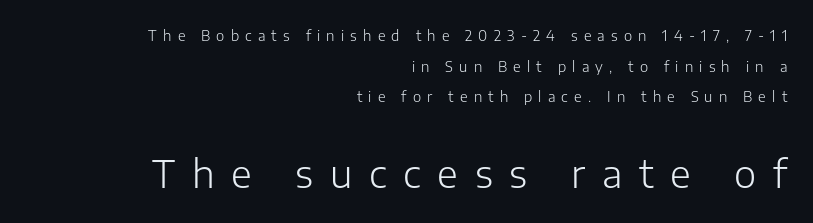
{"serif": "no", "italic": "no", "bold": "no", "weight": "light", "width": "normal", "stroke_contrast": "low", "x_height": "medium", "monospaced": "no", "underline": "no", "align": "right", "line_spacing": "loose", "line_spacing_ratio": 2.18, "letter_spacing": "wide", "letter_spacing_em": 0.44, "larger_block": "second", "size_ratio": 2.71, "glyph_px": 38}
